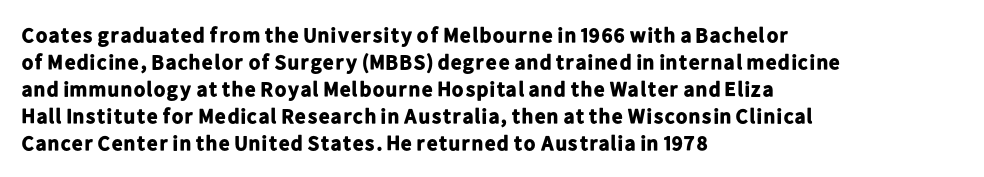
The image shows 21 px bold type, upright; set left-aligned, normal line spacing (1.28x), normal letter spacing, not underlined.
